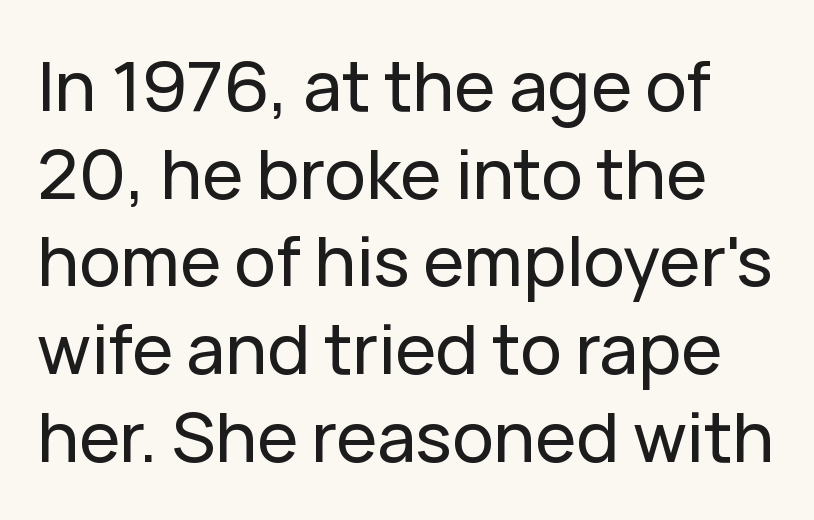
Whoever set this chose a conventional vertical rhythm. A typesetter would call this proportional, since set widths differ per character. The letters sit at their default tracking, neither squeezed nor spread. Underlining? Definitely not there. Nope, not italic — everything's standing straight.
